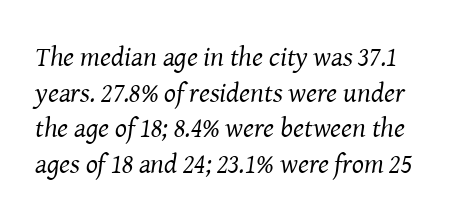
A typesetter would mark this as italic. Nobody drew a line under any word here. Baseline-to-baseline distance is the conventional proportion of letter height. The rendering shows small feet on the letterforms — a serif design. The strokes are not fattened; the text isn't bold.
